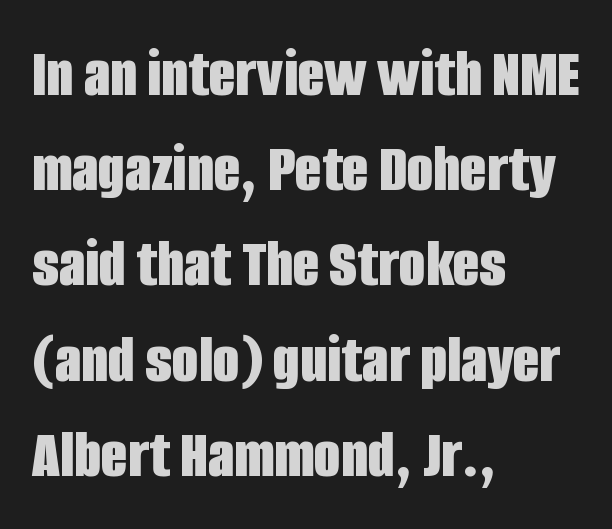
{"serif": "no", "italic": "no", "bold": "yes", "weight": "bold", "width": "condensed", "stroke_contrast": "low", "x_height": "large", "monospaced": "no", "underline": "no", "align": "left", "line_spacing": "normal", "line_spacing_ratio": 1.38, "letter_spacing": "normal", "letter_spacing_em": 0.0, "glyph_px": 69}
